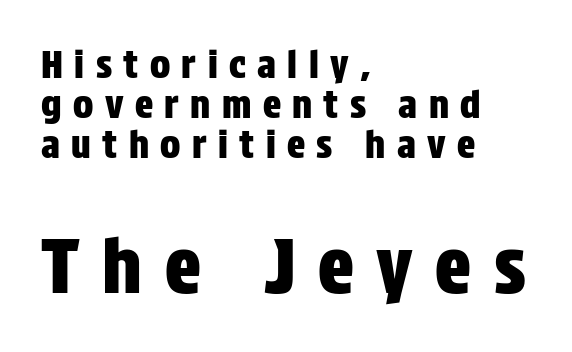
{"serif": "no", "italic": "no", "width": "condensed", "stroke_contrast": "low", "x_height": "large", "monospaced": "no", "underline": "no", "align": "left", "line_spacing": "tight", "line_spacing_ratio": 1.05, "letter_spacing": "wide", "letter_spacing_em": 0.3, "larger_block": "second", "size_ratio": 1.97, "glyph_px": 75}
